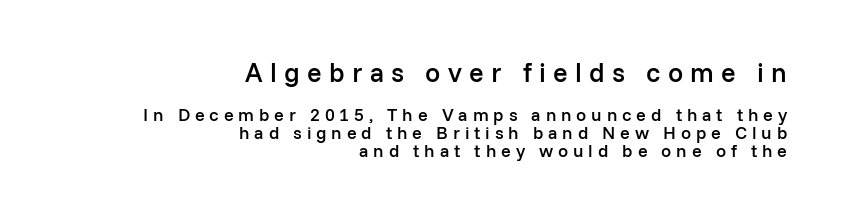
{"italic": "no", "bold": "semi", "underline": "no", "align": "right", "line_spacing": "tight", "line_spacing_ratio": 0.99, "letter_spacing": "wide", "letter_spacing_em": 0.27, "larger_block": "first", "size_ratio": 1.5, "glyph_px": 27}
